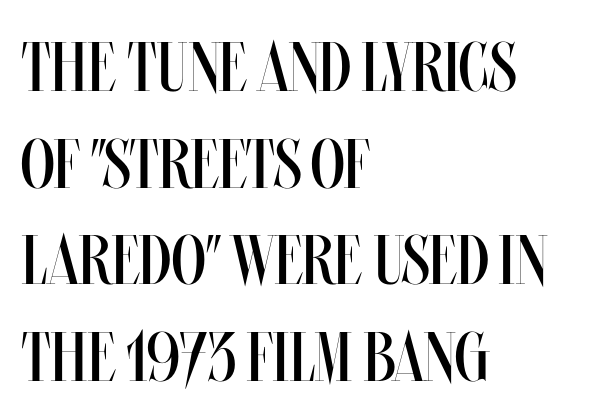
{"italic": "no", "bold": "no", "weight": "regular", "width": "condensed", "stroke_contrast": "medium", "x_height": "large", "monospaced": "no", "underline": "no", "align": "left", "line_spacing": "normal", "line_spacing_ratio": 1.38, "letter_spacing": "normal", "letter_spacing_em": 0.0, "glyph_px": 70}
